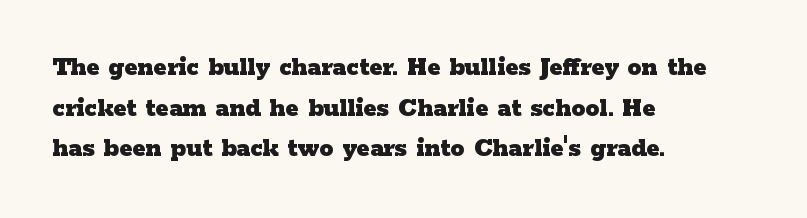
Q: Is the text bold? A: Yes.
Q: Is the text italic (slanted)? A: No, it is upright.
Q: Is the typeface a serif or a sans-serif typeface? A: Serif.
Q: Is the text underlined? A: No.
Q: How is the paragraph aligned? A: Left-aligned.
Q: Is the spacing between letters normal or unusually wide? A: Normal.
Q: Is the spacing between lines tight, normal or loose? A: Normal.
Q: Width (condensed, normal, or wide)? A: Wide.
Q: Stroke contrast? A: Low.
Q: x-height? A: Medium.
Q: Monospaced? A: No.
